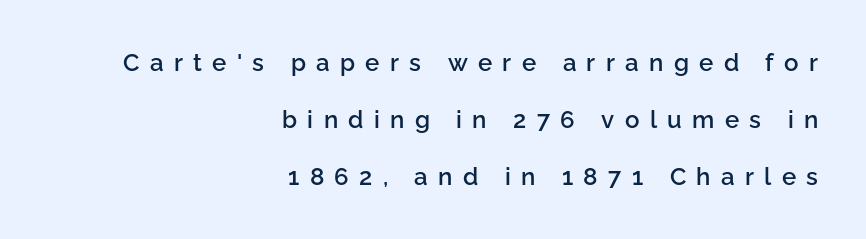
The image shows 24 px text type, upright; set right-aligned, loose line spacing (2.37x), unusually wide letter spacing (+0.43 em), not underlined.
